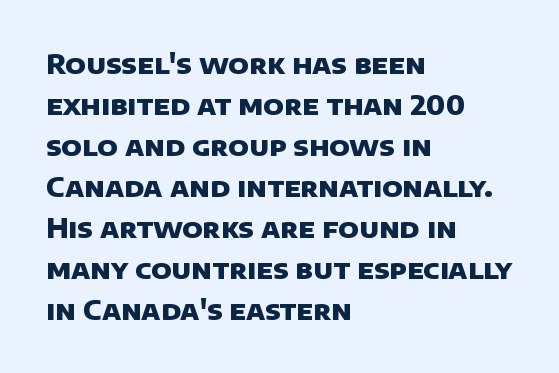
The image shows 27 px bold type; set left-aligned, normal line spacing (1.52x), normal letter spacing, not underlined.
